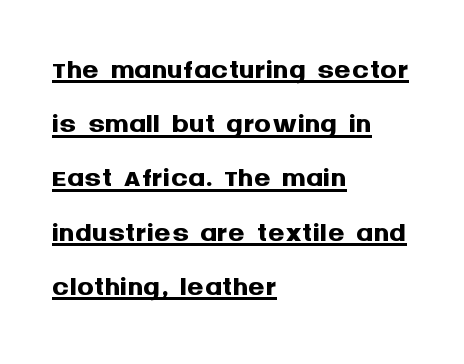
The image shows 42 px semibold sans-serif type, upright; set left-aligned, normal line spacing (1.29x), normal letter spacing, underlined; medium stroke contrast and a large x-height.
